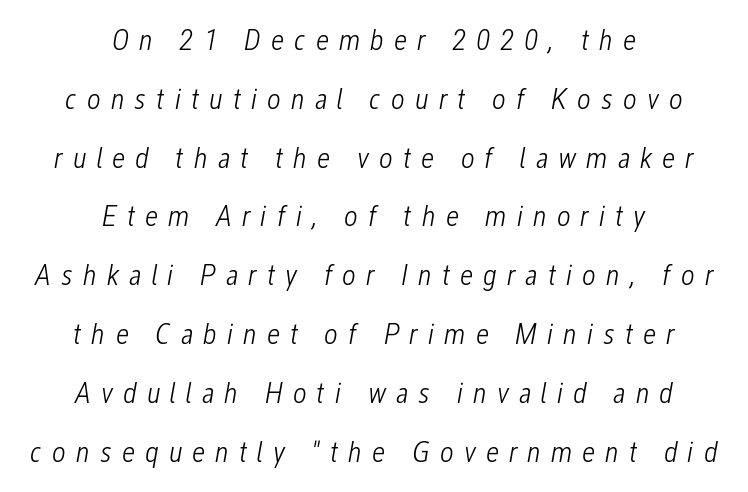
The image shows 30 px light, condensed type, italic (leaning right); set centered, loose line spacing (1.96x), unusually wide letter spacing (+0.33 em), not underlined; low stroke contrast and a medium x-height.
